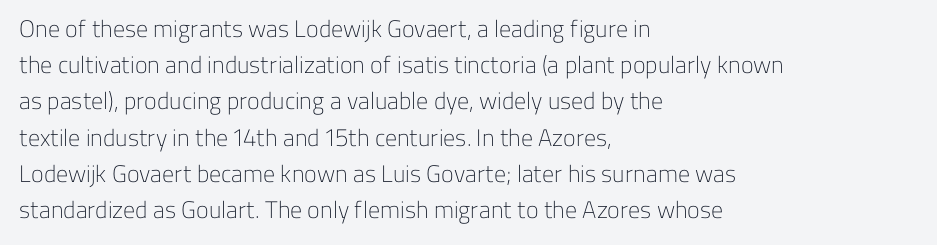
{"italic": "no", "bold": "no", "underline": "no", "align": "left", "line_spacing": "normal", "line_spacing_ratio": 1.51, "letter_spacing": "normal", "letter_spacing_em": 0.0, "glyph_px": 24}
